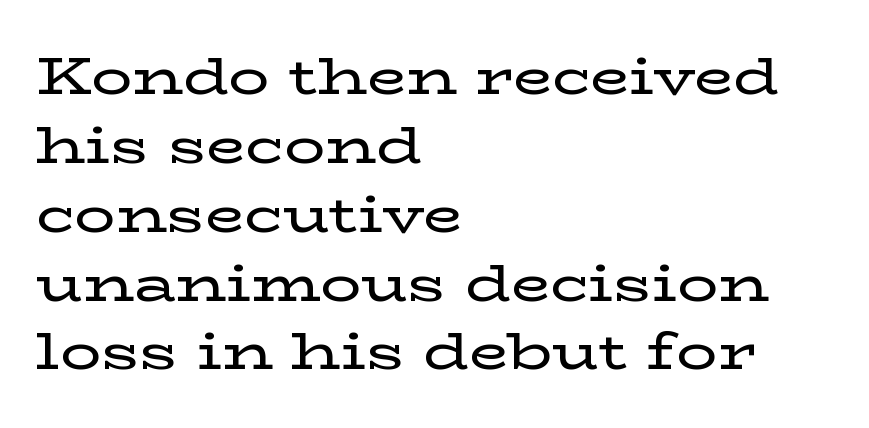
In terms of leading, this rendering sits right in the middle. Honestly, there is no underline to notice here at all. Which margin do the lines hug? The left one — the right edge is uneven. These lines are rendered in a variable-pitch font. Little horizontal feet cap the strokes, marking this as serif type.
